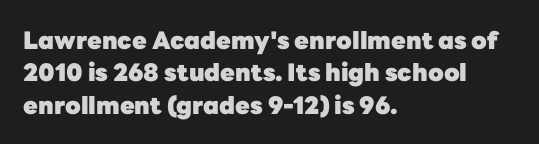
Whoever set this chose a conventional vertical rhythm. Emphasis by weight is at full strength: bold. The setting favours the left margin, as ordinary paragraphs usually do. Glance below the letters and you will spot only blank space. Rendered with straight, roman letterforms.
